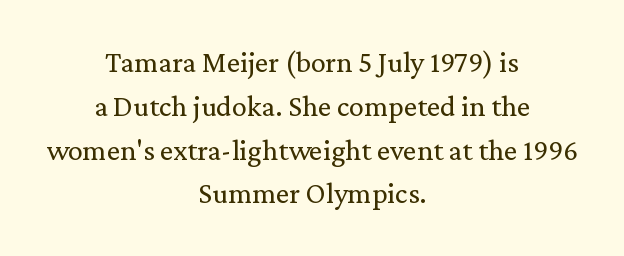
The glyphs are unaccompanied by any horizontal stroke below them. These lines are rendered in a variable-pitch font. A serif font was chosen for this passage. How are the letters spaced? Ordinarily, with no added tracking. On a weight scale, this lands at 450 or below. One-word summary of the alignment: center.
